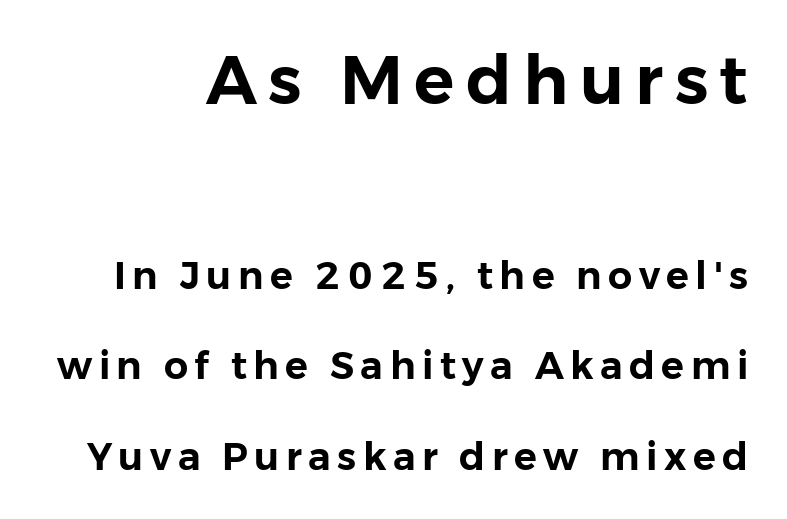
The image shows 67 px sans-serif type, upright; set loose line spacing (2.38x), not underlined; the first (top) block is 1.76x larger; low stroke contrast and a medium x-height.
